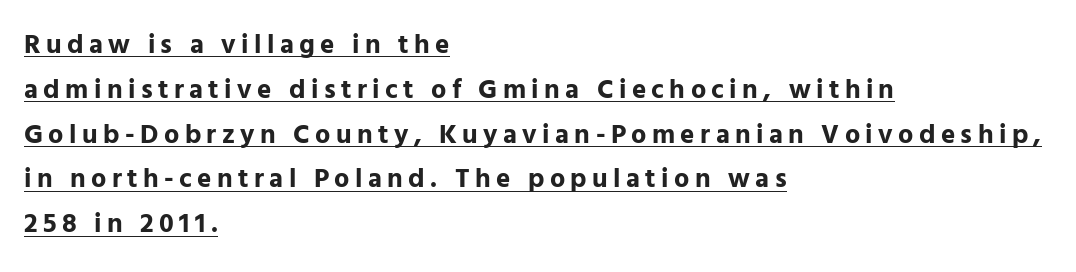
Tracking value appears strongly positive — letters spread wide. You'd pick this weight for a headline — it's a proper bold. The axis of the letterforms is exactly vertical. All the whitespace from short lines collects on the right. A continuous stroke trails under the words, as in a hyperlink. Interline gaps are of average width in this sample.
